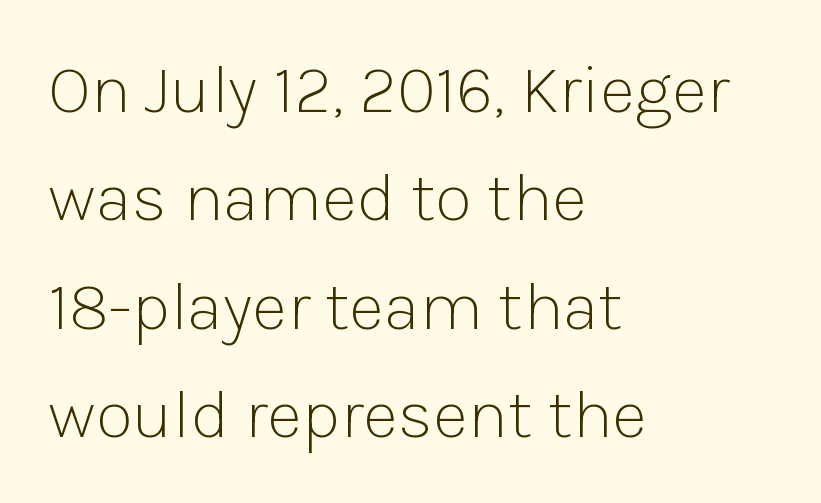
Q: Is the text bold? A: No.
Q: Is the text italic (slanted)? A: No, it is upright.
Q: Is the typeface a serif or a sans-serif typeface? A: Sans-serif.
Q: Is the text underlined? A: No.
Q: How is the paragraph aligned? A: Left-aligned.
Q: Is the spacing between letters normal or unusually wide? A: Normal.
Q: Is the spacing between lines tight, normal or loose? A: Normal.
Q: Width (condensed, normal, or wide)? A: Normal.
Q: Stroke contrast? A: Low.
Q: x-height? A: Medium.
Q: Monospaced? A: No.
